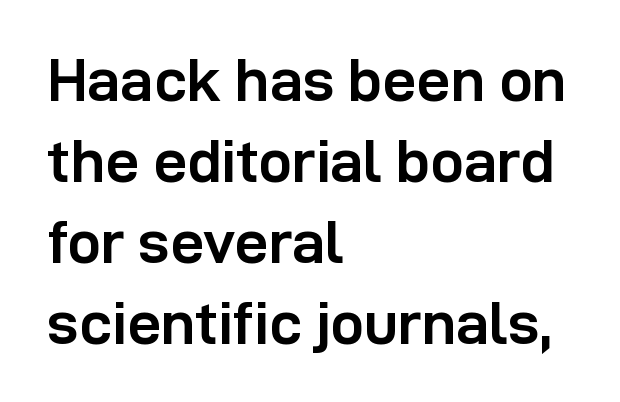
{"serif": "no", "italic": "no", "bold": "yes", "weight": "semibold", "width": "normal", "stroke_contrast": "low", "x_height": "medium", "monospaced": "no", "underline": "no", "align": "left", "line_spacing": "normal", "line_spacing_ratio": 1.35, "letter_spacing": "normal", "letter_spacing_em": 0.0, "glyph_px": 60}
